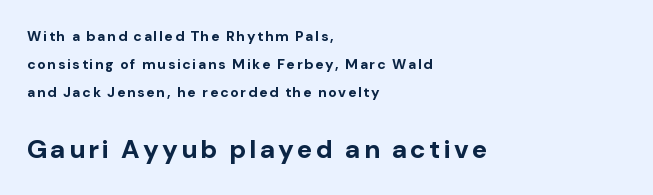
Top chunk: small. Bottom chunk: large. The block of text is sparse from top to bottom, with ample space between rows. The strokes are fattened all the way to bold. Descenders are the only things crossing below the line.
